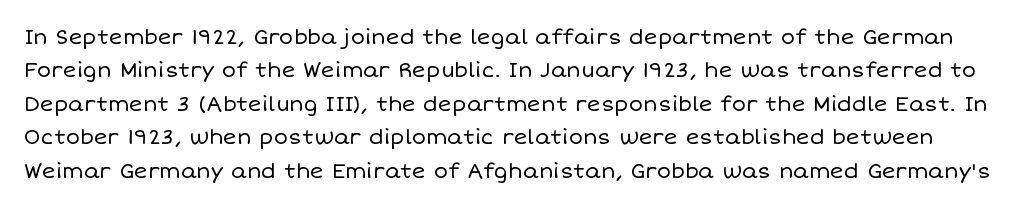
{"italic": "no", "bold": "no", "underline": "no", "line_spacing": "normal", "line_spacing_ratio": 1.59, "letter_spacing": "normal", "letter_spacing_em": 0.0, "glyph_px": 21}
